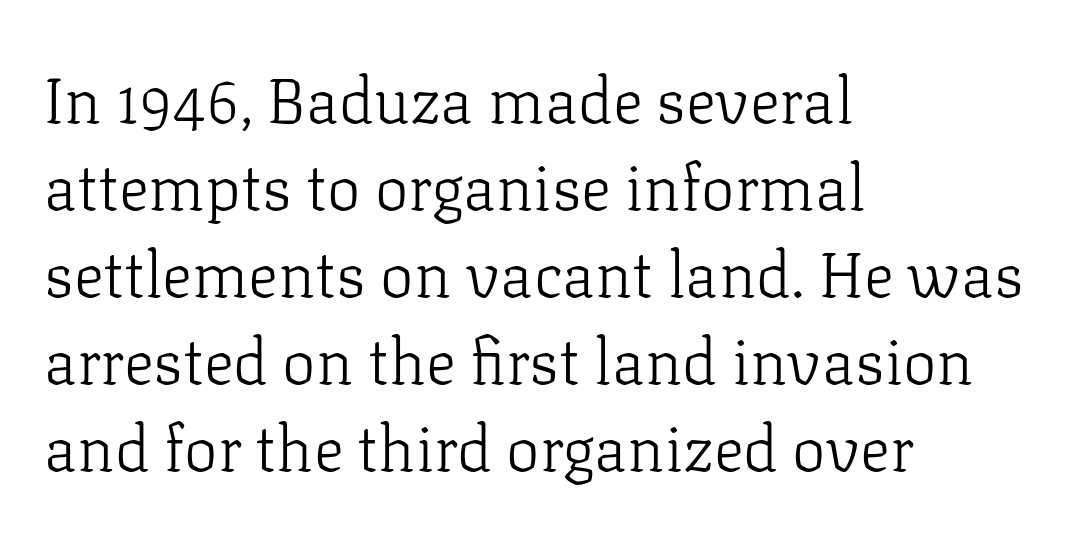
Is this a sans? No — the strokes have serifs. Proportional: the letters do not fall into vertical columns. Horizontal bands of white between lines are of average thickness. Ascenders rise straight up at ninety degrees.
